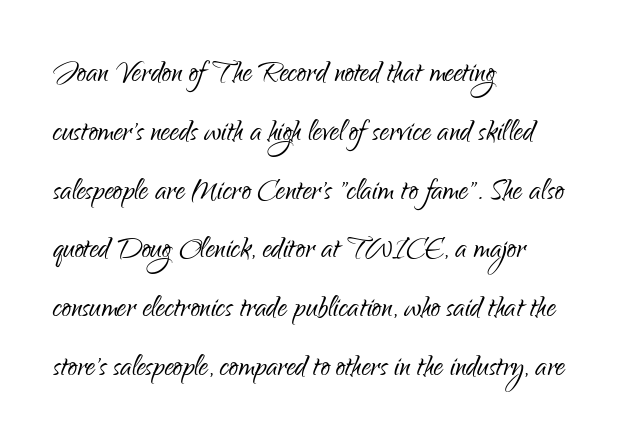
{"serif": "no", "bold": "no", "weight": "light", "width": "condensed", "stroke_contrast": "low", "x_height": "small", "monospaced": "no", "underline": "no", "align": "left", "line_spacing": "normal", "line_spacing_ratio": 1.59, "letter_spacing": "normal", "letter_spacing_em": 0.0, "glyph_px": 37}
